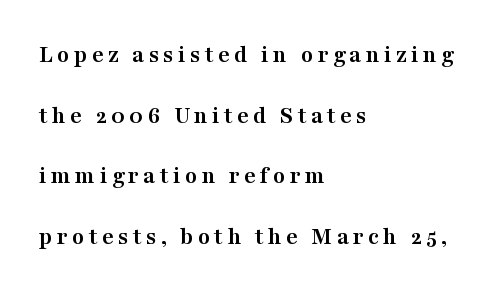
The image shows 25 px bold type, upright; set left-aligned, loose line spacing (2.43x), not underlined.
